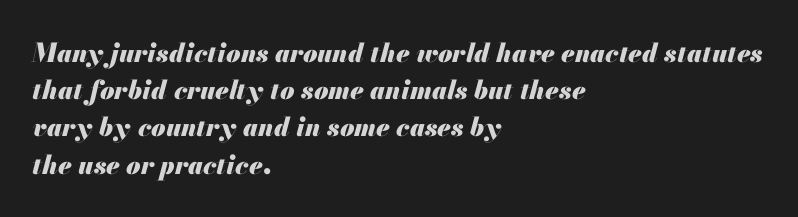
{"italic": "yes", "lean": "right", "slant_degrees": 13, "bold": "yes", "underline": "no", "align": "left", "line_spacing": "normal", "line_spacing_ratio": 1.43, "letter_spacing": "normal", "letter_spacing_em": 0.0, "glyph_px": 26}
